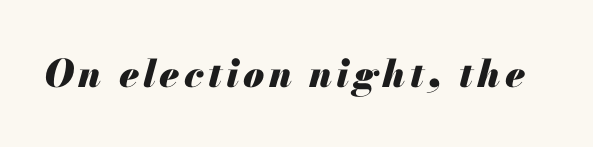
Q: Is the text bold? A: Yes.
Q: Is the text italic (slanted)? A: Yes, it leans right by about 13 degrees.
Q: Is the text underlined? A: No.
Q: Width (condensed, normal, or wide)? A: Normal.
Q: Stroke contrast? A: Medium.
Q: x-height? A: Small.
Q: Monospaced? A: No.
